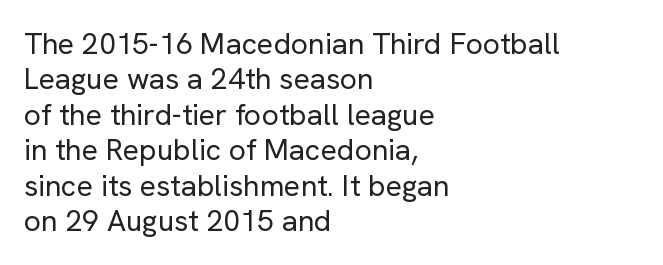
{"serif": "no", "italic": "no", "bold": "no", "weight": "regular", "width": "normal", "stroke_contrast": "low", "x_height": "medium", "monospaced": "no", "underline": "no", "align": "left", "line_spacing_ratio": 1.18, "letter_spacing": "normal", "letter_spacing_em": 0.0, "glyph_px": 30}
